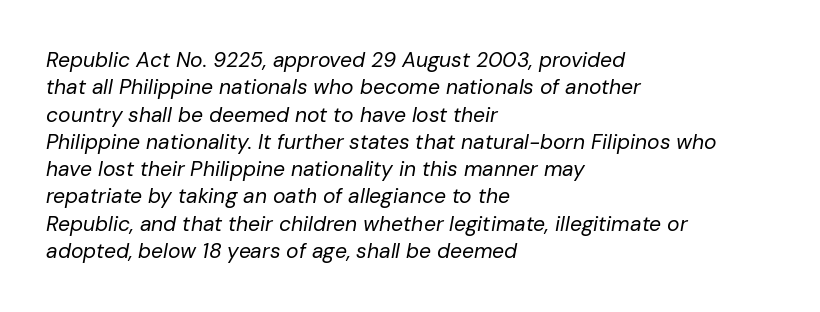
The image shows 21 px text type, italic (leaning right); set left-aligned, normal line spacing (1.3x), normal letter spacing, not underlined.
